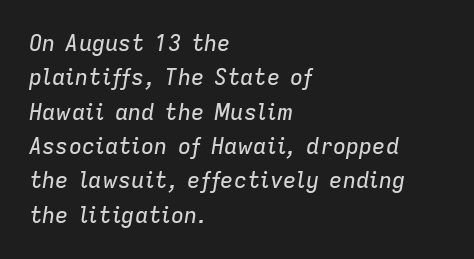
{"italic": "yes", "lean": "right", "slant_degrees": 9, "underline": "no", "align": "left", "line_spacing": "normal", "line_spacing_ratio": 1.56, "letter_spacing": "normal", "letter_spacing_em": 0.0, "glyph_px": 22}
